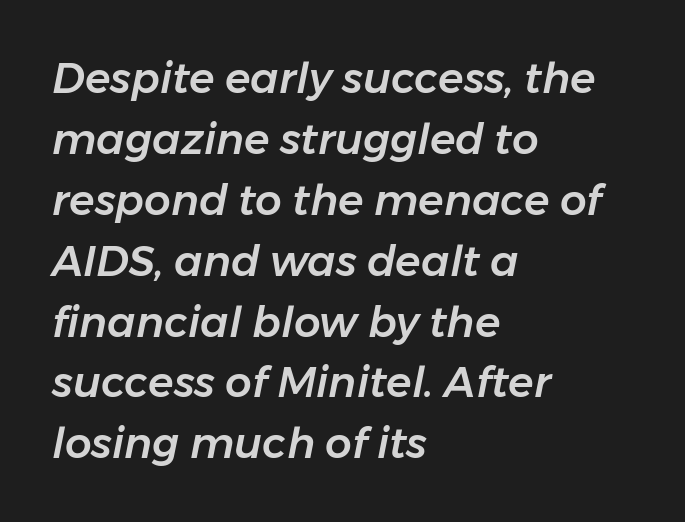
{"italic": "yes", "lean": "right", "slant_degrees": 11, "width": "normal", "stroke_contrast": "low", "x_height": "medium", "monospaced": "no", "underline": "no", "align": "left", "line_spacing": "normal", "line_spacing_ratio": 1.45, "letter_spacing": "normal", "letter_spacing_em": 0.0, "glyph_px": 42}
